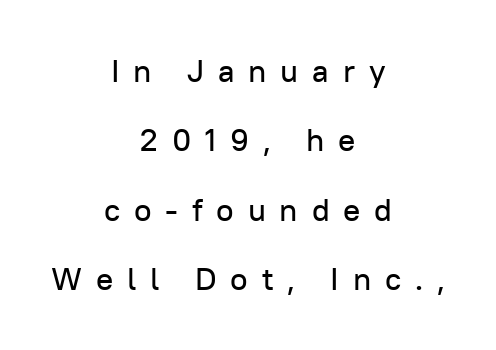
{"serif": "no", "italic": "no", "width": "normal", "stroke_contrast": "low", "x_height": "medium", "monospaced": "no", "underline": "no", "align": "center", "line_spacing": "loose", "line_spacing_ratio": 2.17, "letter_spacing": "wide", "letter_spacing_em": 0.43, "glyph_px": 32}
